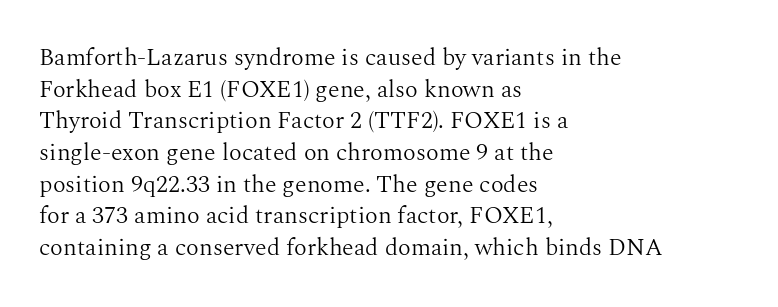
Leftover space on each line is placed entirely after the last word. The typesetting does not lean heavy: it is not bold. Honestly, the letter spacing is just normal — you wouldn't notice it. Underline: absent. If you drew a line through each stem, it would be perfectly vertical.
